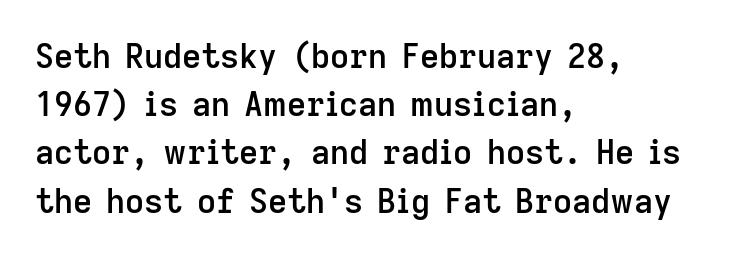
Posture: straight, roman, zero tilt. Bare-footed words on every line. Each new line begins a customary step beneath the previous one. No extra tracking has been applied to these lines. Every letter is mildly thick-stroked: semibold rather than bold. Is this a sans? Yes — the strokes have no serifs.
